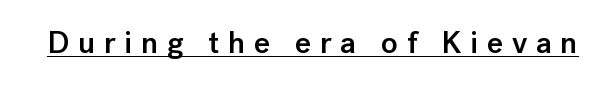
The image shows 31 px semibold sans-serif type, upright; set unusually wide letter spacing (+0.28 em), underlined; low stroke contrast and a medium x-height.
